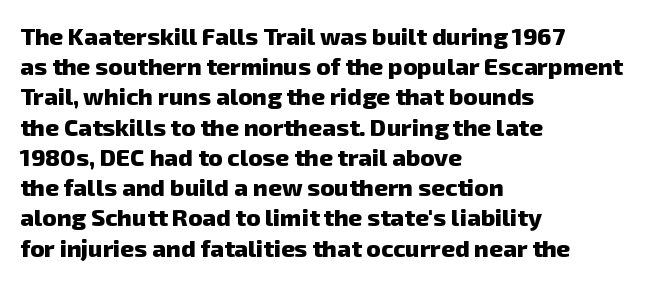
{"bold": "yes", "underline": "no", "align": "left", "line_spacing": "normal", "line_spacing_ratio": 1.26, "letter_spacing": "normal", "letter_spacing_em": 0.0, "glyph_px": 24}
